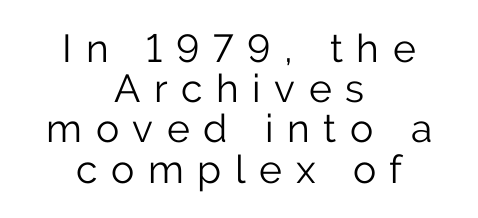
The image shows 39 px light sans-serif type, upright; set centered, tight line spacing (1.03x), unusually wide letter spacing (+0.35 em), not underlined; low stroke contrast and a medium x-height.
